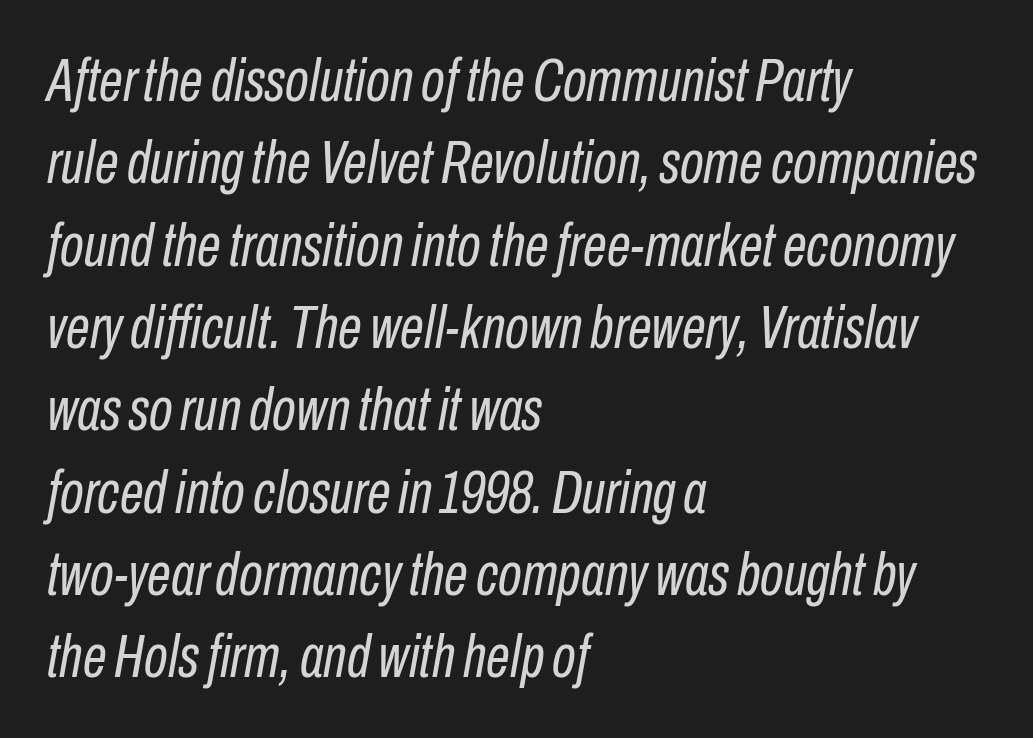
The image shows 61 px regular-weight, condensed type, italic (leaning right); set left-aligned, normal line spacing (1.35x), normal letter spacing, not underlined; low stroke contrast and a medium x-height.
